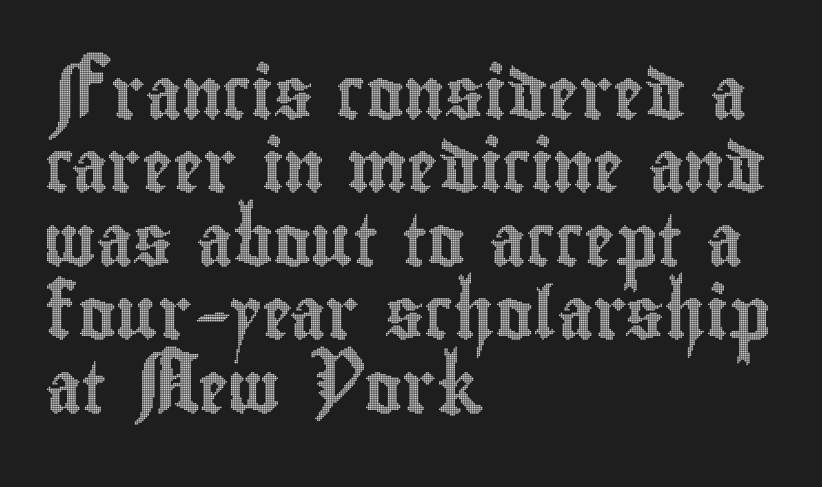
{"italic": "no", "width": "condensed", "x_height": "small", "monospaced": "no", "underline": "no", "align": "left", "line_spacing": "normal", "line_spacing_ratio": 1.44, "letter_spacing": "normal", "letter_spacing_em": 0.0, "glyph_px": 51}
